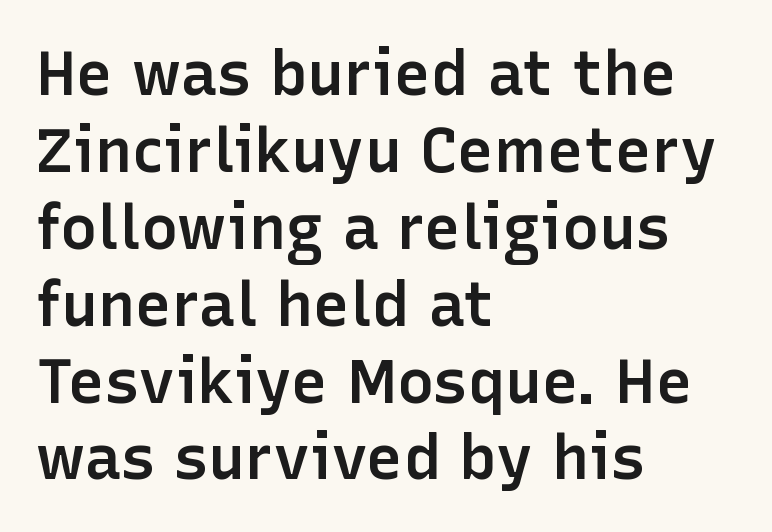
The image shows 62 px semibold sans-serif type, upright; set left-aligned, line spacing 1.24x, normal letter spacing, not underlined; low stroke contrast and a medium x-height.
